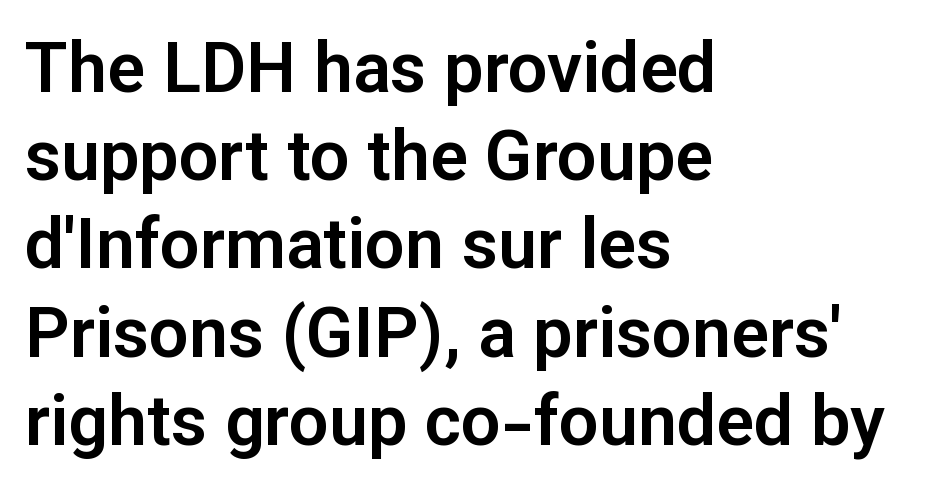
Plain, unruled lines of type. One-word summary of the alignment: left. The face used here is proportionally spaced, like ordinary book or web type. A typesetter would label this face a sans.
